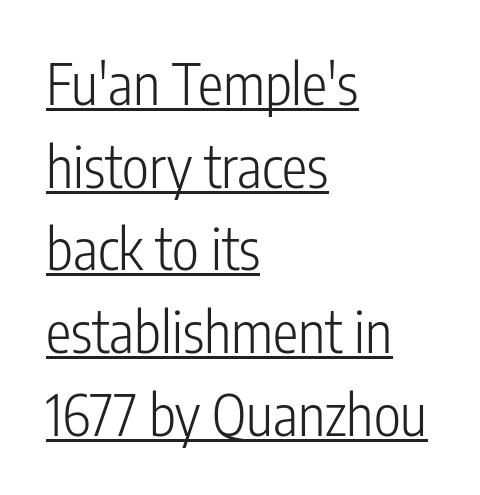
Q: Is the text bold? A: No.
Q: Is the text italic (slanted)? A: No, it is upright.
Q: Is the typeface a serif or a sans-serif typeface? A: Sans-serif.
Q: Is the text underlined? A: Yes.
Q: How is the paragraph aligned? A: Left-aligned.
Q: Is the spacing between letters normal or unusually wide? A: Normal.
Q: Is the spacing between lines tight, normal or loose? A: Normal.
Q: Width (condensed, normal, or wide)? A: Condensed.
Q: Stroke contrast? A: Low.
Q: x-height? A: Medium.
Q: Monospaced? A: No.
